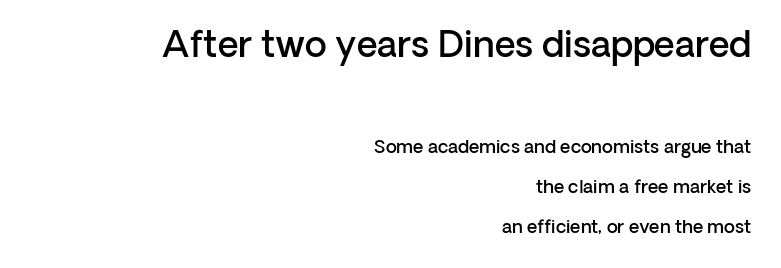
Q: Is the text bold? A: Semi-bold.
Q: Is the text italic (slanted)? A: No, it is upright.
Q: Is the typeface a serif or a sans-serif typeface? A: Sans-serif.
Q: Is the text underlined? A: No.
Q: How is the paragraph aligned? A: Right-aligned.
Q: Is the spacing between letters normal or unusually wide? A: Normal.
Q: Is the spacing between lines tight, normal or loose? A: Loose.
Q: Which block of text is set in a larger size, the first (top) or the second (bottom)? A: The first (top) one.
Q: Width (condensed, normal, or wide)? A: Normal.
Q: Stroke contrast? A: Low.
Q: x-height? A: Medium.
Q: Monospaced? A: No.
